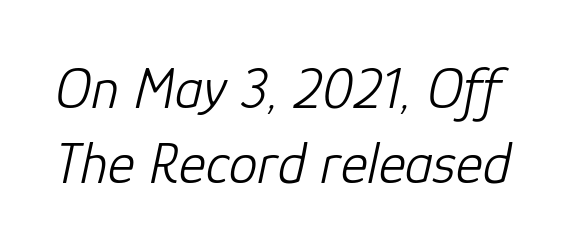
Here the glyphs are tracked normally, forming tight word shapes. The rendering uses natural spacing where letterforms have individual widths. If you measured baseline to baseline, you'd find a middling distance. The words here are not underlined. The axis of the letterforms is tilted away from vertical. Stems and bowls with no extra thickness — not bold.
